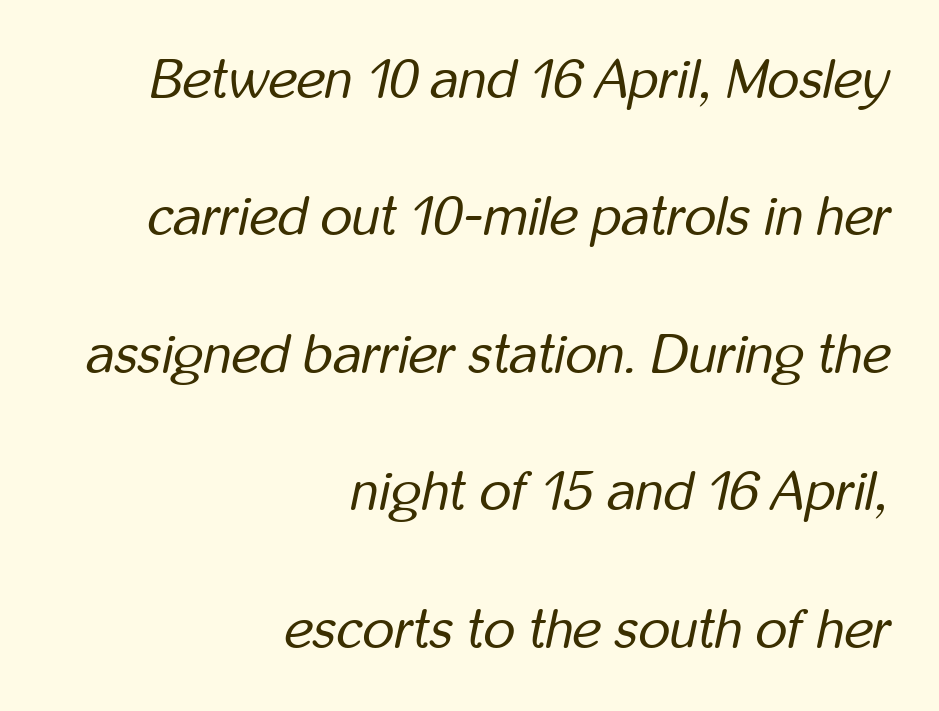
{"italic": "yes", "lean": "right", "slant_degrees": 12, "bold": "no", "weight": "regular", "width": "condensed", "stroke_contrast": "low", "x_height": "medium", "monospaced": "no", "underline": "no", "align": "right", "line_spacing": "loose", "line_spacing_ratio": 2.5, "letter_spacing": "normal", "letter_spacing_em": 0.0, "glyph_px": 55}
